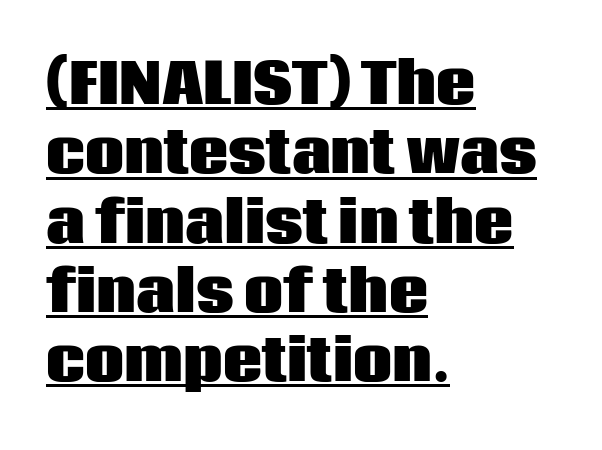
The image shows 55 px heavy sans-serif type, upright; set left-aligned, normal line spacing (1.26x), normal letter spacing, underlined; low stroke contrast and a large x-height.
